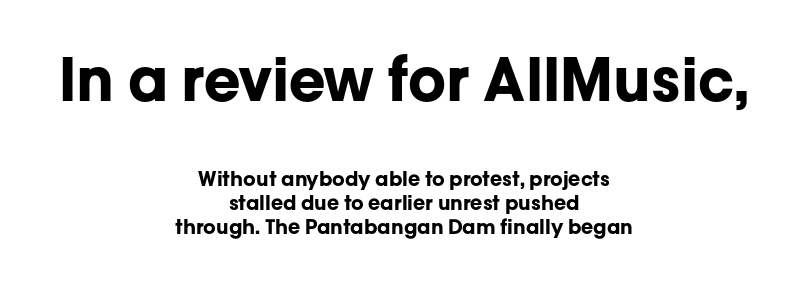
{"serif": "no", "italic": "no", "bold": "yes", "weight": "bold", "width": "normal", "stroke_contrast": "low", "x_height": "medium", "monospaced": "no", "underline": "no", "align": "center", "line_spacing_ratio": 1.2, "letter_spacing": "normal", "letter_spacing_em": 0.0, "larger_block": "first", "size_ratio": 3.0, "glyph_px": 60}
